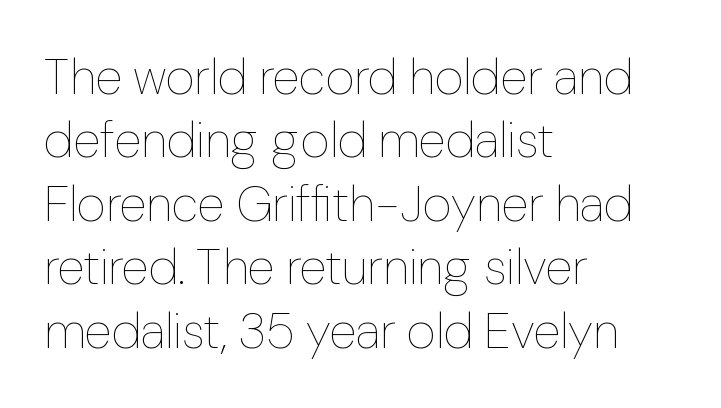
The image shows 50 px thin type, upright; set left-aligned, normal line spacing (1.27x), normal letter spacing, not underlined; low stroke contrast and a medium x-height.
